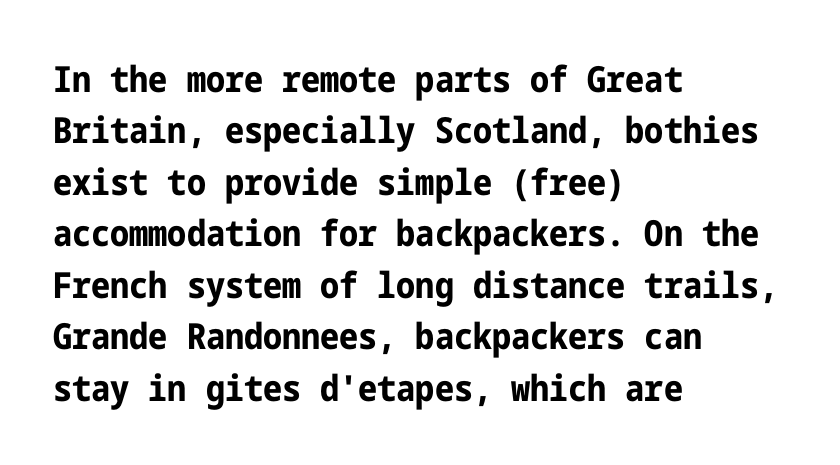
Q: Is the text bold? A: Yes.
Q: Is the text italic (slanted)? A: No, it is upright.
Q: Is the typeface a serif or a sans-serif typeface? A: Sans-serif.
Q: Is the text underlined? A: No.
Q: How is the paragraph aligned? A: Left-aligned.
Q: Is the spacing between letters normal or unusually wide? A: Normal.
Q: Is the spacing between lines tight, normal or loose? A: Normal.
Q: Width (condensed, normal, or wide)? A: Condensed.
Q: Stroke contrast? A: Low.
Q: x-height? A: Medium.
